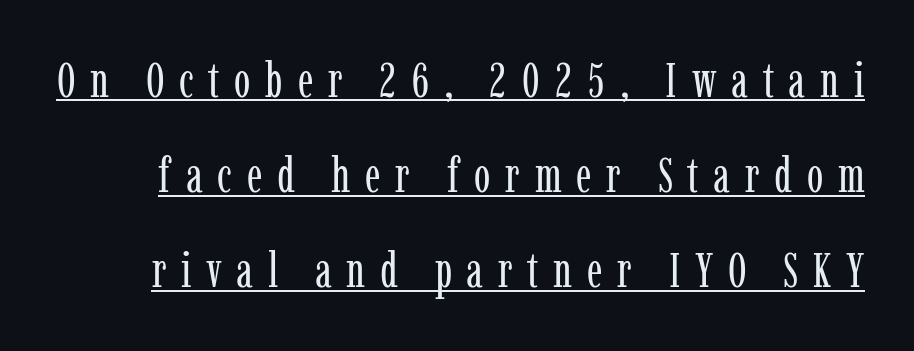
{"serif": "yes", "italic": "no", "bold": "no", "weight": "regular", "width": "condensed", "stroke_contrast": "low", "x_height": "medium", "monospaced": "no", "underline": "yes", "line_spacing": "loose", "line_spacing_ratio": 1.94, "letter_spacing": "wide", "letter_spacing_em": 0.3, "glyph_px": 49}
